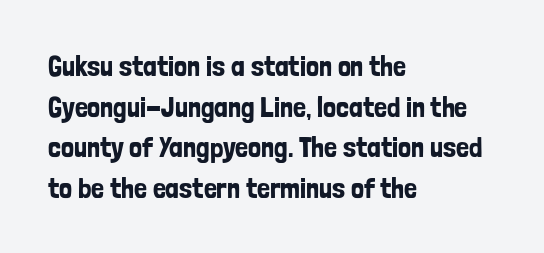
The image shows 29 px condensed sans-serif type, upright; set left-aligned, normal line spacing (1.4x), normal letter spacing, not underlined; low stroke contrast and a medium x-height.
